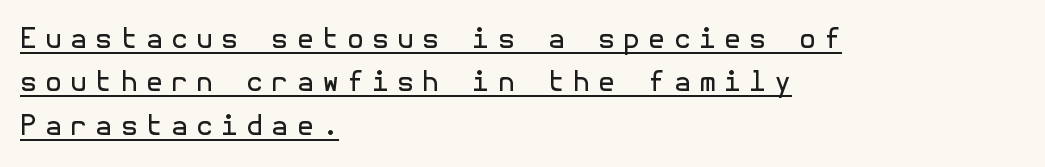
The image shows 28 px regular-weight sans-serif type, upright; set left-aligned, normal line spacing (1.55x), unusually wide letter spacing (+0.28 em), underlined; a medium x-height.
